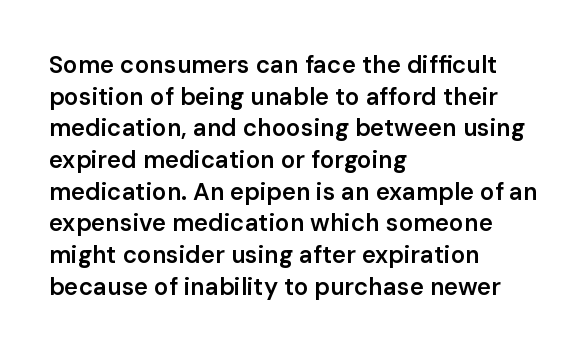
{"italic": "no", "bold": "semi", "underline": "no", "align": "left", "line_spacing": "normal", "line_spacing_ratio": 1.32, "letter_spacing": "normal", "letter_spacing_em": 0.0, "glyph_px": 24}
